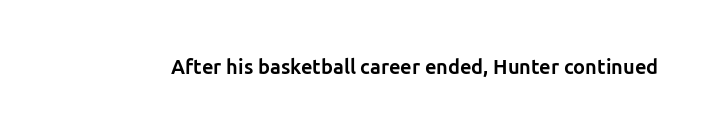
The rendering keeps characters at their native spacing. Underlining? Definitely not there. Nope, not italic — everything's standing straight. Set as a true bold cut, around the 700 mark.
